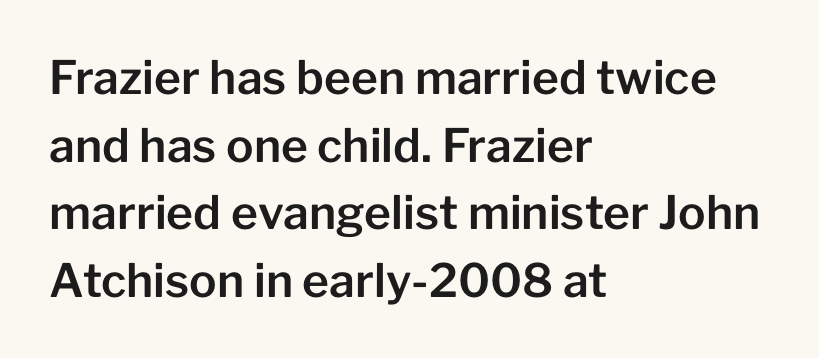
Q: Is the text italic (slanted)? A: No, it is upright.
Q: Is the typeface a serif or a sans-serif typeface? A: Sans-serif.
Q: Is the text underlined? A: No.
Q: How is the paragraph aligned? A: Left-aligned.
Q: Is the spacing between letters normal or unusually wide? A: Normal.
Q: Is the spacing between lines tight, normal or loose? A: Normal.
Q: Width (condensed, normal, or wide)? A: Normal.
Q: Stroke contrast? A: Low.
Q: x-height? A: Medium.
Q: Monospaced? A: No.
